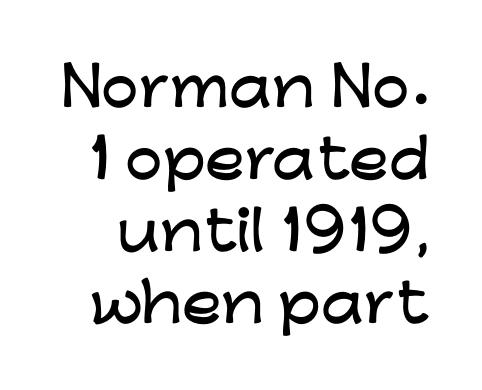
{"serif": "no", "italic": "no", "width": "wide", "stroke_contrast": "low", "x_height": "medium", "monospaced": "no", "underline": "no", "line_spacing": "normal", "line_spacing_ratio": 1.36, "letter_spacing": "normal", "letter_spacing_em": 0.0, "glyph_px": 53}
